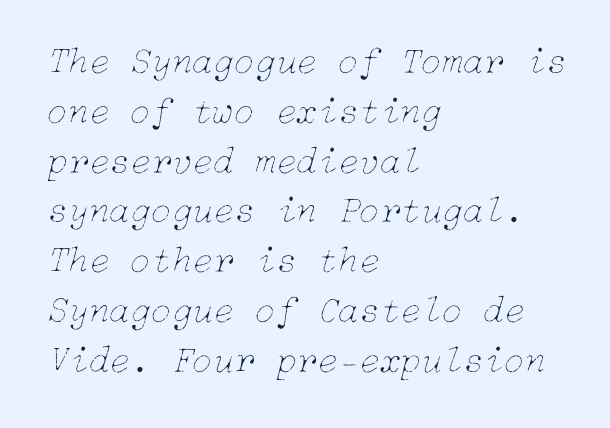
Q: Is the text bold? A: No.
Q: Is the text italic (slanted)? A: Yes, it leans right by about 15 degrees.
Q: Is the text underlined? A: No.
Q: How is the paragraph aligned? A: Left-aligned.
Q: Is the spacing between letters normal or unusually wide? A: Normal.
Q: Is the spacing between lines tight, normal or loose? A: Normal.
Q: Width (condensed, normal, or wide)? A: Normal.
Q: Stroke contrast? A: Low.
Q: x-height? A: Medium.
